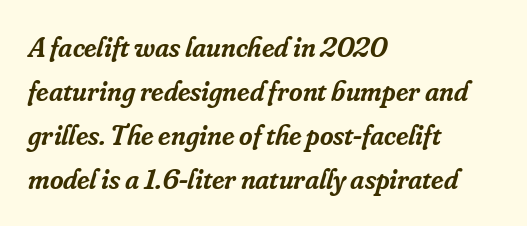
The image shows 29 px semibold serif type, italic (leaning right); set left-aligned, normal line spacing (1.52x), normal letter spacing, not underlined; low stroke contrast and a small x-height.
